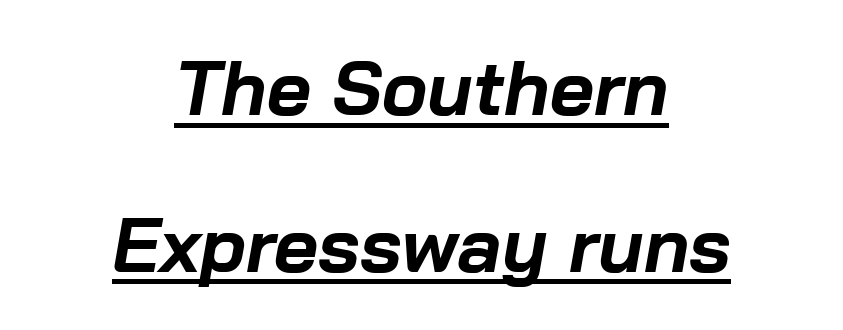
Q: Is the text bold? A: Yes.
Q: Is the text italic (slanted)? A: Yes, it leans right by about 10 degrees.
Q: Is the text underlined? A: Yes.
Q: How is the paragraph aligned? A: Centered.
Q: Is the spacing between letters normal or unusually wide? A: Normal.
Q: Is the spacing between lines tight, normal or loose? A: Loose.
Q: Width (condensed, normal, or wide)? A: Normal.
Q: Stroke contrast? A: Low.
Q: x-height? A: Medium.
Q: Monospaced? A: No.
